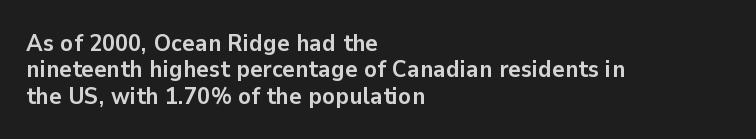
The image shows 24 px bold type, upright; set left-aligned, tight line spacing (1.1x), normal letter spacing, not underlined.
